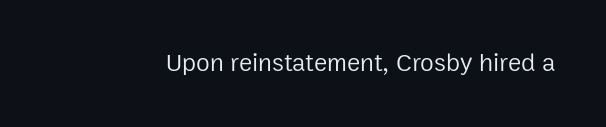
Q: Is the text bold? A: No.
Q: Is the text italic (slanted)? A: No, it is upright.
Q: Is the text underlined? A: No.
Q: Is the spacing between letters normal or unusually wide? A: Normal.
